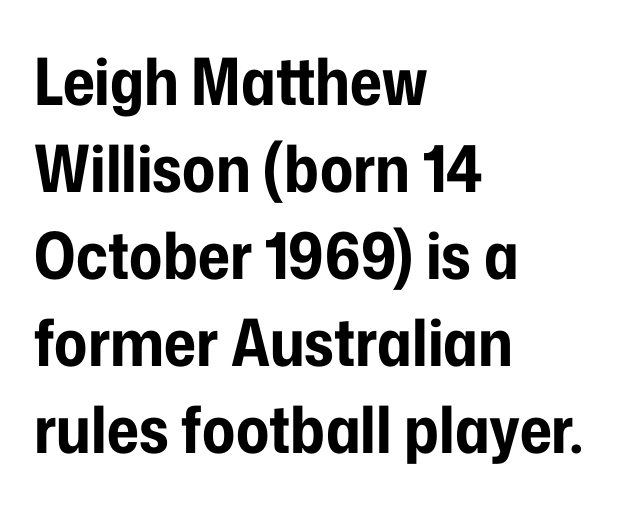
{"serif": "no", "italic": "no", "bold": "yes", "weight": "bold", "width": "condensed", "stroke_contrast": "low", "x_height": "medium", "monospaced": "no", "underline": "no", "align": "left", "line_spacing": "normal", "line_spacing_ratio": 1.34, "letter_spacing": "normal", "letter_spacing_em": 0.0, "glyph_px": 65}
